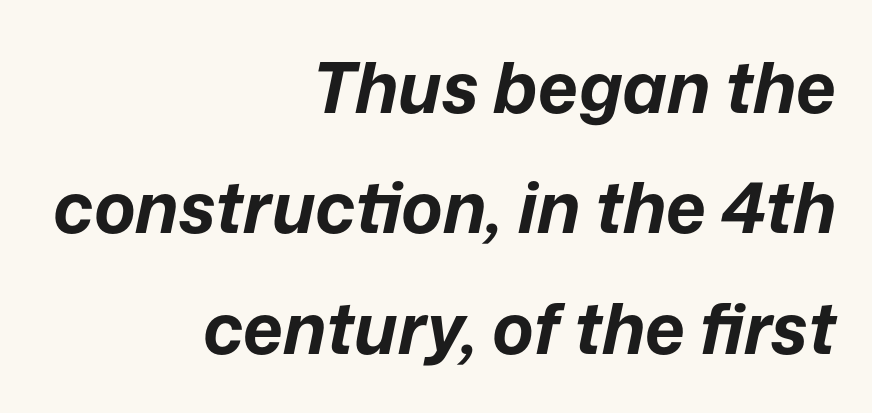
Descender tails drop into unmarked territory. A typesetter would call this zero additional tracking. The passage is arranged like a letterhead date or caption credit — flush right. The rendering uses a bold face; every stroke is thick and dark. Emphasis-style slanted type is in use.
